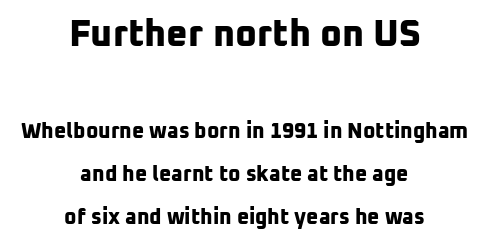
{"serif": "no", "bold": "yes", "weight": "bold", "width": "normal", "stroke_contrast": "low", "x_height": "medium", "monospaced": "no", "underline": "no", "align": "center", "line_spacing": "loose", "line_spacing_ratio": 2.04, "letter_spacing": "normal", "letter_spacing_em": 0.0, "larger_block": "first", "size_ratio": 1.76, "glyph_px": 37}
